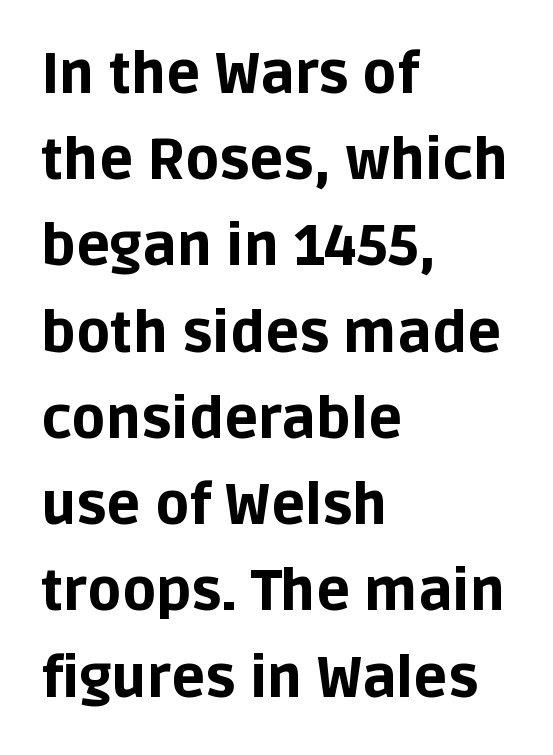
The image shows 56 px bold sans-serif type, upright; set left-aligned, normal line spacing (1.54x), normal letter spacing, not underlined; low stroke contrast and a large x-height.
